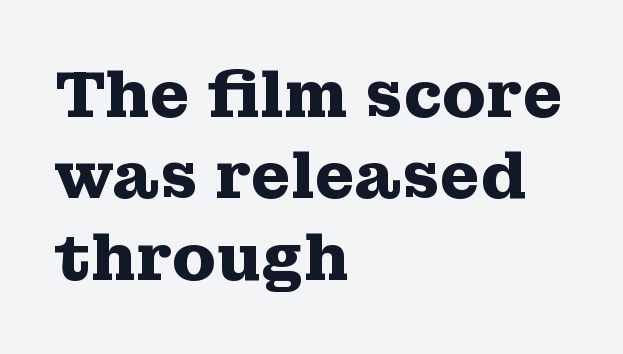
{"serif": "yes", "italic": "no", "bold": "yes", "weight": "heavy", "width": "wide", "stroke_contrast": "medium", "x_height": "medium", "monospaced": "no", "underline": "no", "align": "left", "line_spacing": "normal", "line_spacing_ratio": 1.27, "letter_spacing": "normal", "letter_spacing_em": 0.0, "glyph_px": 64}
